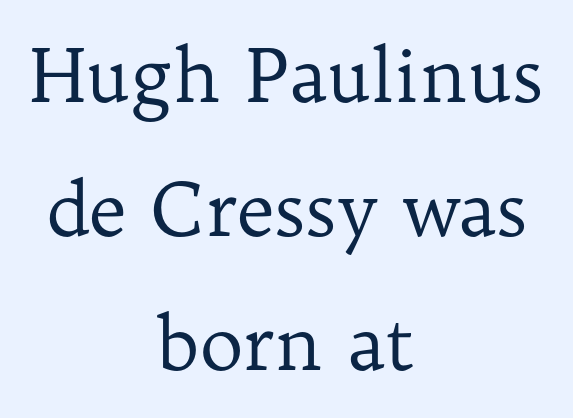
{"serif": "yes", "italic": "no", "bold": "no", "weight": "regular", "width": "normal", "stroke_contrast": "low", "x_height": "medium", "monospaced": "no", "underline": "no", "align": "center", "line_spacing_ratio": 1.81, "letter_spacing": "normal", "letter_spacing_em": 0.0, "glyph_px": 74}
